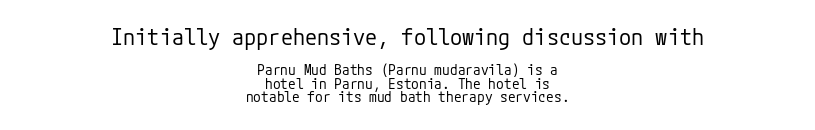
Reading top to bottom, the characters get smaller at the block break. Baseline-to-baseline distance is barely more than the letter height. The words here are not underlined. Vertical strokes here are truly vertical. Look at the tracking — it's just the regular setting, nothing added.
